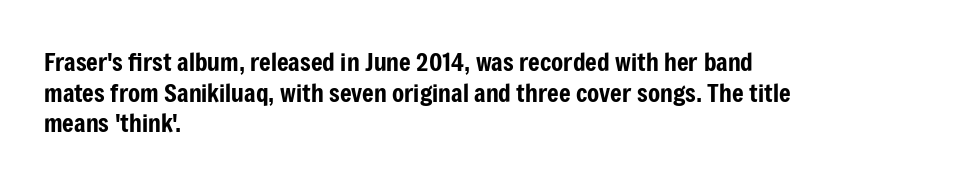
{"italic": "no", "underline": "no", "align": "left", "line_spacing_ratio": 1.23, "letter_spacing": "normal", "letter_spacing_em": 0.0, "glyph_px": 25}
